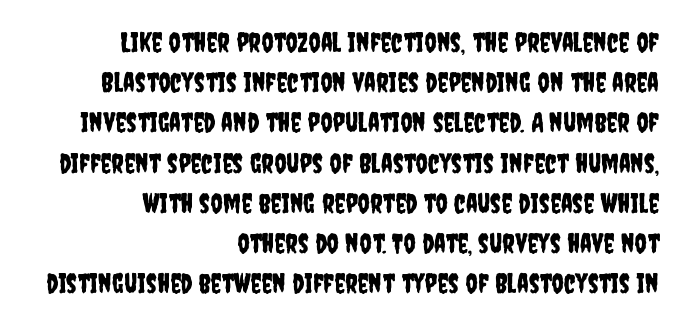
{"italic": "no", "underline": "no", "align": "right", "line_spacing": "normal", "line_spacing_ratio": 1.49, "letter_spacing": "normal", "letter_spacing_em": 0.0, "glyph_px": 27}
